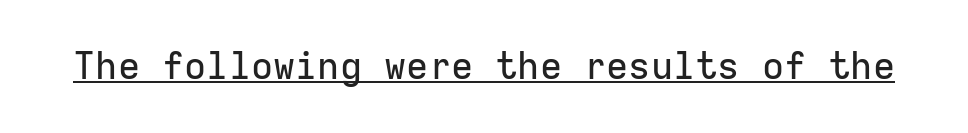
Q: Is the text italic (slanted)? A: No, it is upright.
Q: Is the typeface a serif or a sans-serif typeface? A: Sans-serif.
Q: Is the text underlined? A: Yes.
Q: Is the spacing between letters normal or unusually wide? A: Normal.
Q: Width (condensed, normal, or wide)? A: Normal.
Q: Stroke contrast? A: Low.
Q: x-height? A: Medium.
Q: Monospaced? A: Yes.
